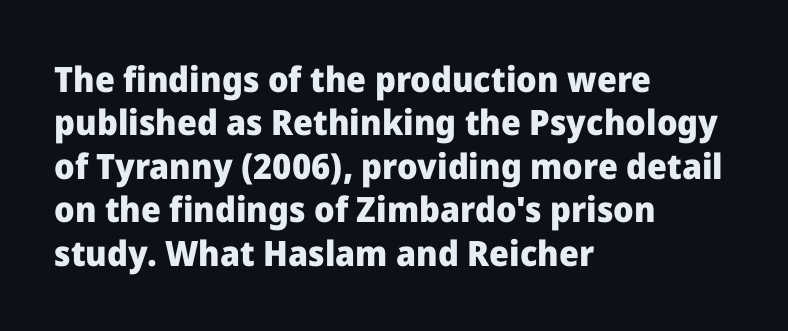
Q: Is the text bold? A: Yes.
Q: Is the text italic (slanted)? A: No, it is upright.
Q: Is the typeface a serif or a sans-serif typeface? A: Sans-serif.
Q: Is the text underlined? A: No.
Q: How is the paragraph aligned? A: Left-aligned.
Q: Is the spacing between letters normal or unusually wide? A: Normal.
Q: Width (condensed, normal, or wide)? A: Normal.
Q: Stroke contrast? A: Low.
Q: x-height? A: Medium.
Q: Monospaced? A: No.
